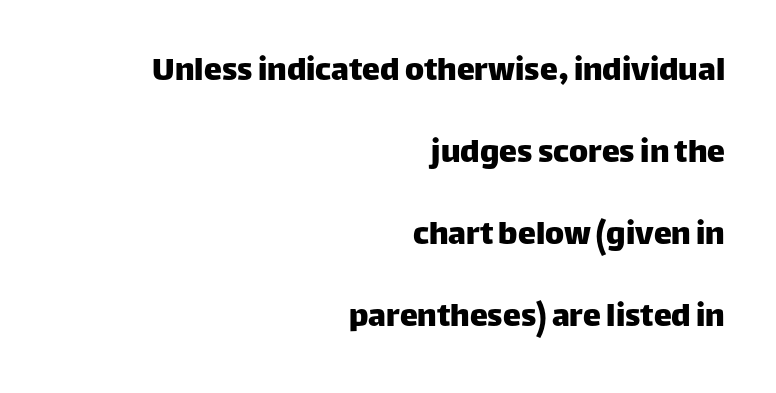
The image shows 36 px sans-serif type, upright; set right-aligned, loose line spacing (2.28x), normal letter spacing, not underlined; low stroke contrast and a large x-height.
